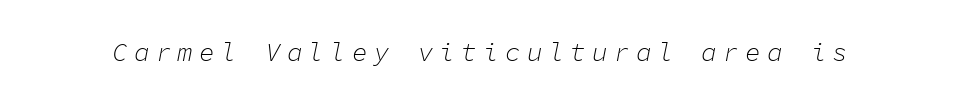
Q: Is the text bold? A: No.
Q: Is the text italic (slanted)? A: Yes, it leans right by about 11 degrees.
Q: Is the text underlined? A: No.
Q: Is the spacing between letters normal or unusually wide? A: Unusually wide.
